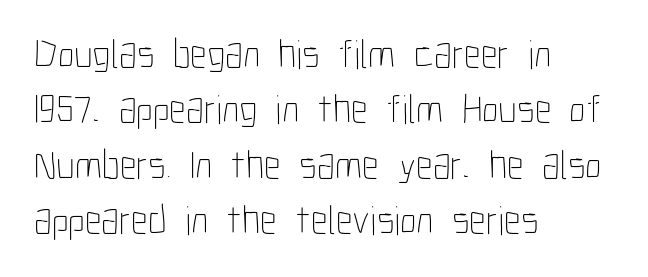
Q: Is the text bold? A: No.
Q: Is the text italic (slanted)? A: No, it is upright.
Q: Is the text underlined? A: No.
Q: How is the paragraph aligned? A: Left-aligned.
Q: Is the spacing between letters normal or unusually wide? A: Normal.
Q: Is the spacing between lines tight, normal or loose? A: Normal.
Q: Width (condensed, normal, or wide)? A: Condensed.
Q: Stroke contrast? A: Low.
Q: x-height? A: Medium.
Q: Monospaced? A: No.
